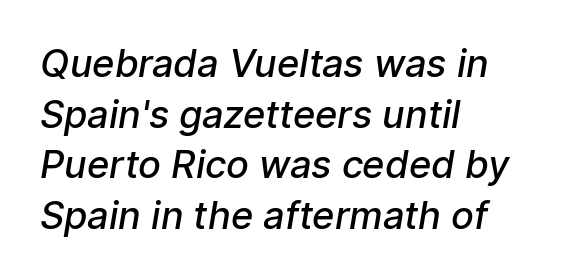
Q: Is the text bold? A: Semi-bold.
Q: Is the typeface a serif or a sans-serif typeface? A: Sans-serif.
Q: Is the text underlined? A: No.
Q: How is the paragraph aligned? A: Left-aligned.
Q: Is the spacing between letters normal or unusually wide? A: Normal.
Q: Is the spacing between lines tight, normal or loose? A: Normal.
Q: Width (condensed, normal, or wide)? A: Normal.
Q: Stroke contrast? A: Low.
Q: x-height? A: Medium.
Q: Monospaced? A: No.
